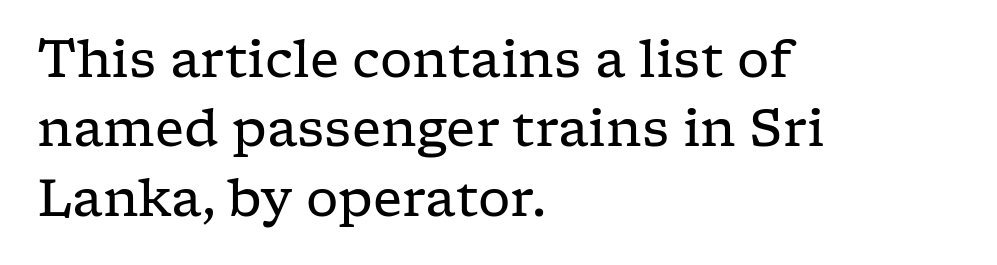
The image shows 51 px regular-weight, wide serif type, upright; set left-aligned, normal line spacing (1.36x), normal letter spacing, not underlined; low stroke contrast and a medium x-height.
